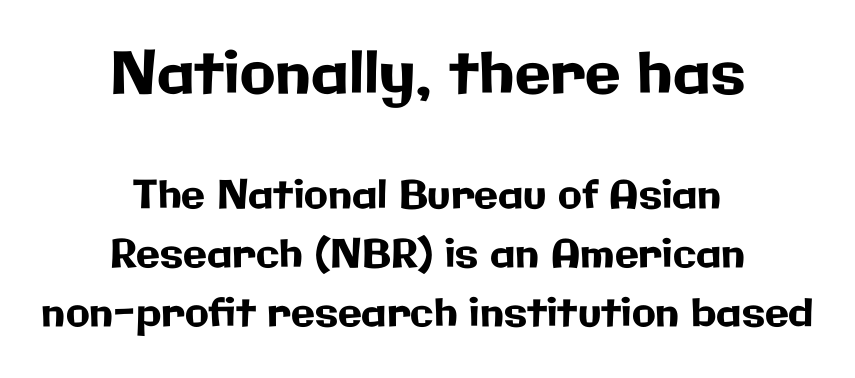
The image shows 58 px sans-serif type, upright; set centered, normal line spacing (1.51x), normal letter spacing, not underlined; the first (top) block is 1.49x larger; low stroke contrast and a medium x-height.
